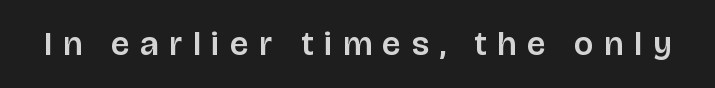
{"serif": "no", "italic": "no", "width": "normal", "stroke_contrast": "low", "x_height": "large", "monospaced": "no", "underline": "no", "letter_spacing": "wide", "letter_spacing_em": 0.33, "glyph_px": 33}
